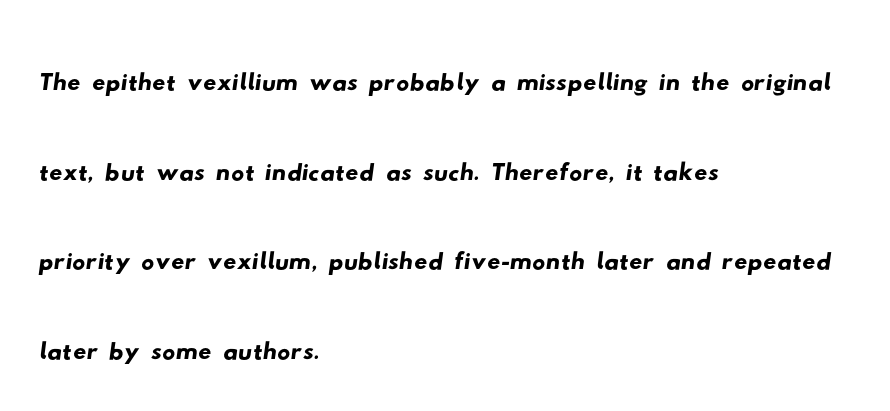
The vertical gap from one line to the next is medium. Look at the bottom of the vertical strokes: they stop flat, with no serifs. Default kerning and tracking; the words read as compact shapes. The letters advance in unequal steps, a hallmark of proportional type.
